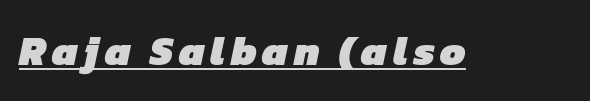
{"serif": "no", "bold": "yes", "weight": "heavy", "width": "normal", "stroke_contrast": "low", "x_height": "medium", "monospaced": "no", "underline": "yes", "glyph_px": 41}
